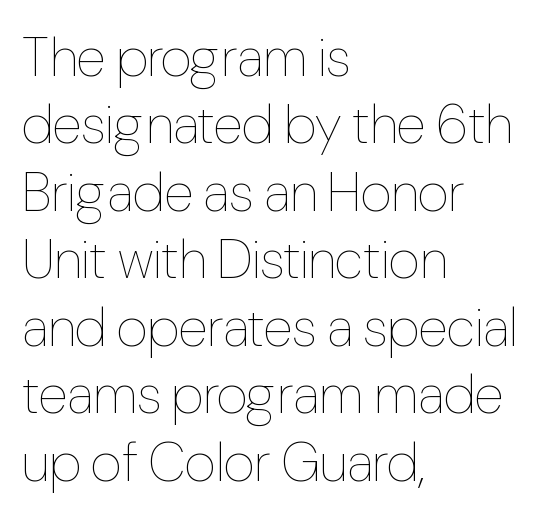
The image shows 54 px thin, condensed type, upright; set left-aligned, normal line spacing (1.25x), normal letter spacing, not underlined; low stroke contrast and a medium x-height.
